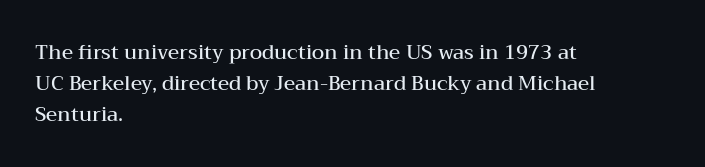
Q: Is the text bold? A: Semi-bold.
Q: Is the text italic (slanted)? A: No, it is upright.
Q: Is the text underlined? A: No.
Q: How is the paragraph aligned? A: Left-aligned.
Q: Is the spacing between letters normal or unusually wide? A: Normal.
Q: Is the spacing between lines tight, normal or loose? A: Normal.
